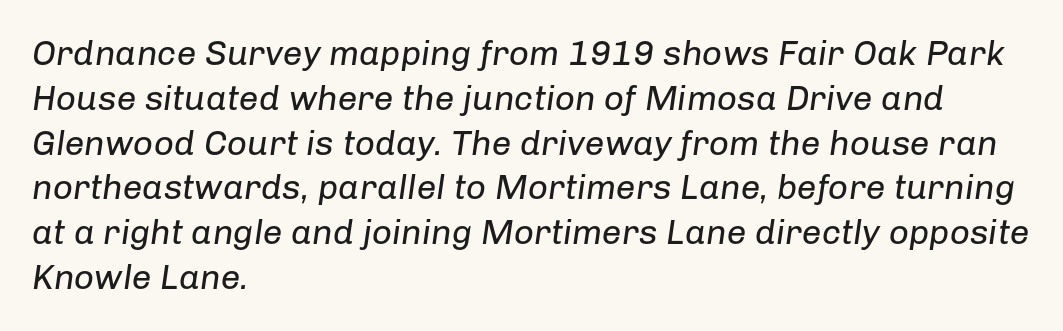
{"italic": "yes", "lean": "right", "slant_degrees": 8, "bold": "no", "weight": "regular", "width": "normal", "stroke_contrast": "low", "x_height": "medium", "monospaced": "no", "underline": "no", "align": "left", "line_spacing": "normal", "line_spacing_ratio": 1.28, "letter_spacing": "normal", "letter_spacing_em": 0.0, "glyph_px": 35}
